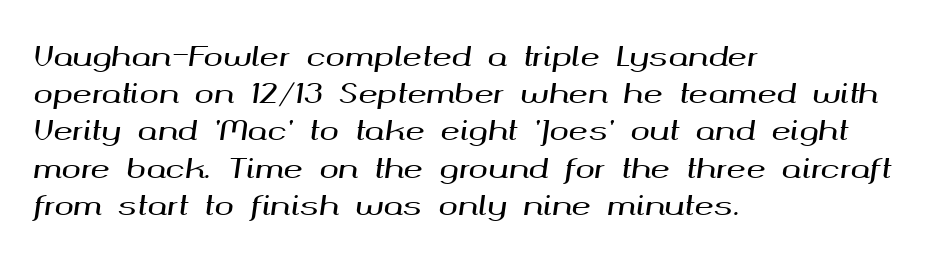
The image shows 26 px text type, italic (leaning right); set left-aligned, normal line spacing (1.43x), normal letter spacing, not underlined.
